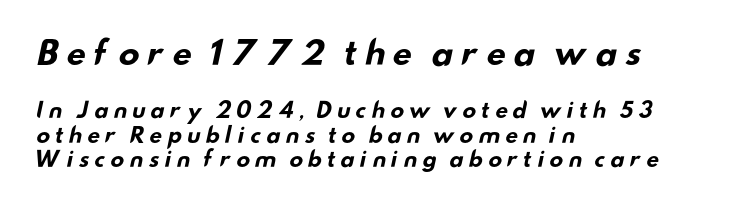
{"serif": "no", "bold": "yes", "weight": "bold", "width": "wide", "stroke_contrast": "low", "x_height": "small", "monospaced": "no", "underline": "no", "align": "left", "line_spacing_ratio": 1.17, "larger_block": "first", "size_ratio": 1.52, "glyph_px": 32}
